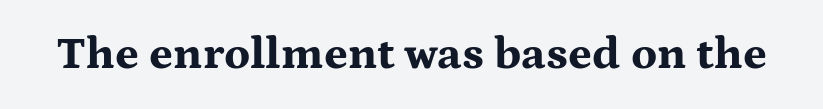
The image shows 46 px bold, wide serif type, upright; set normal letter spacing, not underlined; medium stroke contrast and a medium x-height.
